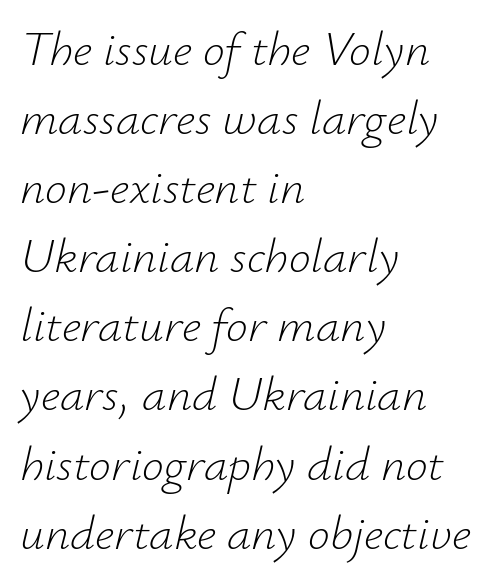
The image shows 49 px light type, italic (leaning right); set left-aligned, normal line spacing (1.41x), normal letter spacing, not underlined; low stroke contrast and a small x-height.
